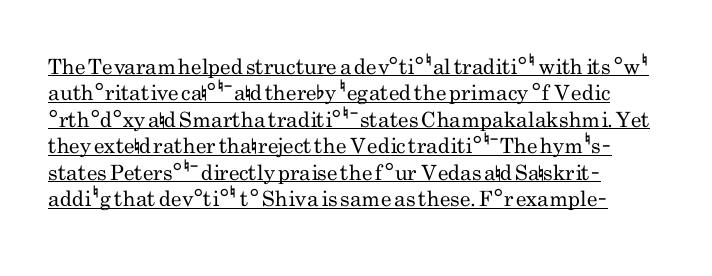
The image shows 21 px text type, upright; set left-aligned, normal line spacing (1.26x), normal letter spacing, underlined.
